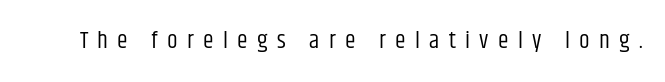
The image shows 24 px text type, upright; set unusually wide letter spacing (+0.39 em), not underlined.
